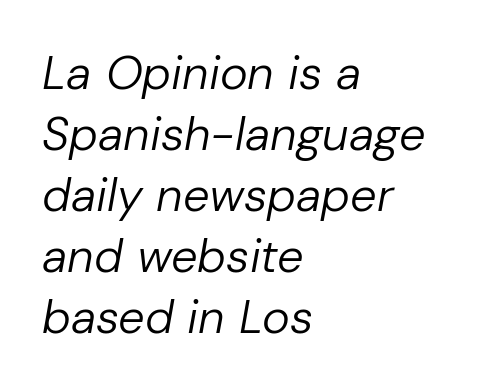
Q: Is the text bold? A: No.
Q: Is the text italic (slanted)? A: Yes, it leans right by about 10 degrees.
Q: Is the text underlined? A: No.
Q: How is the paragraph aligned? A: Left-aligned.
Q: Is the spacing between letters normal or unusually wide? A: Normal.
Q: Is the spacing between lines tight, normal or loose? A: Normal.
Q: Width (condensed, normal, or wide)? A: Normal.
Q: Stroke contrast? A: Low.
Q: x-height? A: Medium.
Q: Monospaced? A: No.
